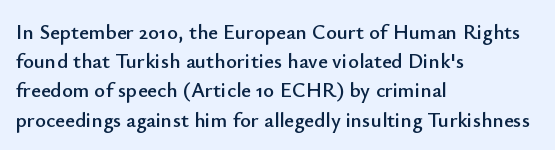
The image shows 21 px text type, upright; set left-aligned, normal line spacing (1.39x), normal letter spacing, not underlined.
